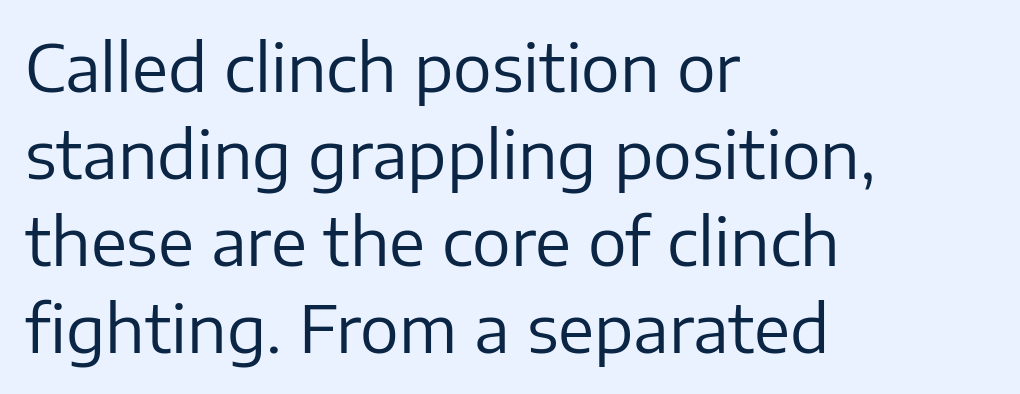
The compositor pushed each line to the left boundary. No extra ink here — the face is not bold. Caption: standard tracking, unaltered. The gap between lines stays unmarked. Look at the bottom of the vertical strokes: they stop flat, with no serifs.
